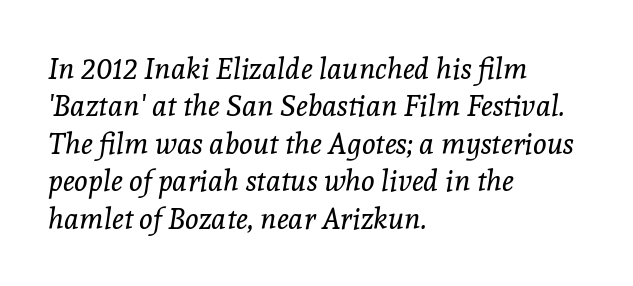
What kind of face is this? One with serifs. Descender tails drop into unmarked territory. The rendering uses natural spacing where letterforms have individual widths. Compared with a typical body face, this is equally light or lighter still. Does the leading feel generous? No, just average. Every character sits at an angle, as italics do.
